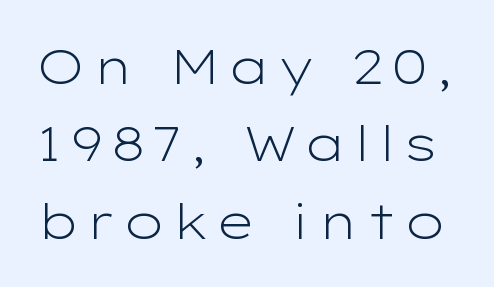
Summary of weight: not heavy and not bold. Each row of text sits above clean, open space. The rendering uses a moderate line-height, typical for paragraphs. Serif or sans? Sans — the stroke terminals are bare. You could not count columns in this text — the font is proportionally spaced.
